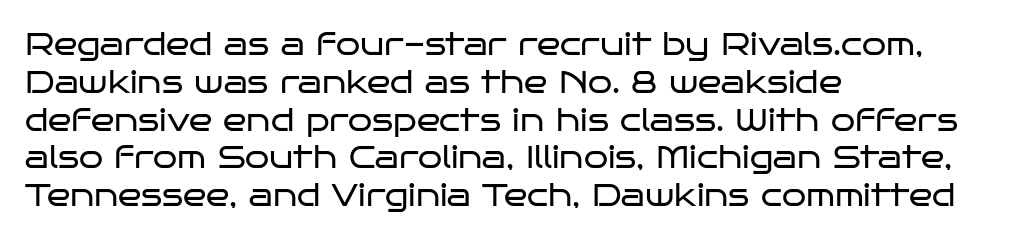
Characters follow at the spacing the type designer built in. Serifs: no, the terminals of the letterforms are clean. The font's upright variant was chosen for this text. Is this a fixed-width face? No — the glyphs have proportional, varying widths. Each line starts at the same left margin while the right side varies.
